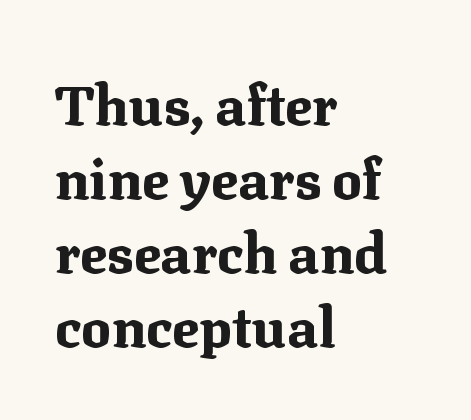
The image shows 56 px bold serif type, upright; set left-aligned, normal line spacing (1.32x), normal letter spacing, not underlined; medium stroke contrast and a medium x-height.
